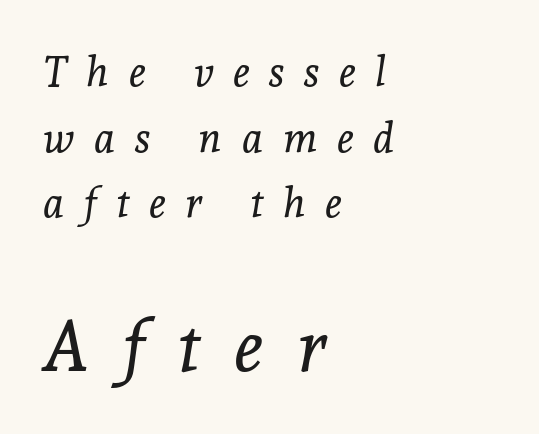
Q: Is the text bold? A: No.
Q: Is the text italic (slanted)? A: Yes, it leans right by about 8 degrees.
Q: Is the typeface a serif or a sans-serif typeface? A: Serif.
Q: Is the text underlined? A: No.
Q: How is the paragraph aligned? A: Left-aligned.
Q: Is the spacing between letters normal or unusually wide? A: Unusually wide.
Q: Is the spacing between lines tight, normal or loose? A: Normal.
Q: Which block of text is set in a larger size, the first (top) or the second (bottom)? A: The second (bottom) one.
Q: Width (condensed, normal, or wide)? A: Normal.
Q: x-height? A: Medium.
Q: Monospaced? A: No.
